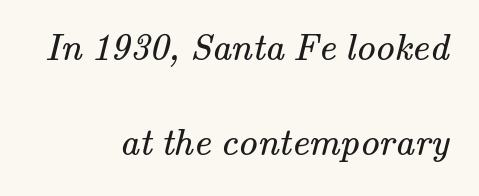
Q: Is the text bold? A: No.
Q: Is the typeface a serif or a sans-serif typeface? A: Serif.
Q: Is the text underlined? A: No.
Q: How is the paragraph aligned? A: Right-aligned.
Q: Is the spacing between letters normal or unusually wide? A: Normal.
Q: Is the spacing between lines tight, normal or loose? A: Loose.
Q: Width (condensed, normal, or wide)? A: Normal.
Q: Stroke contrast? A: Medium.
Q: x-height? A: Small.
Q: Monospaced? A: No.
